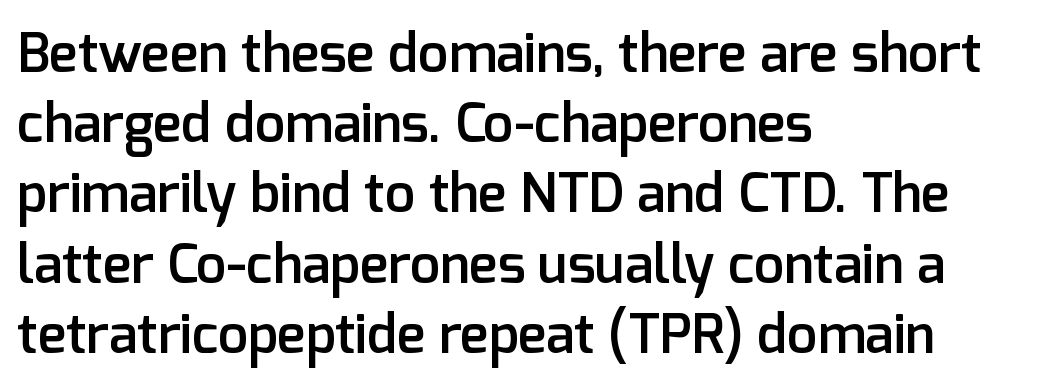
Check the space under the baseline: it is left empty. Honestly, the row spacing looks completely unremarkable. Notice how the passage keeps a crisp vertical edge on the left only. Caption: semibold face, moderately heavy strokes. The face used here is proportionally spaced, like ordinary book or web type. No feet cap the strokes, marking this as sans-serif type.
